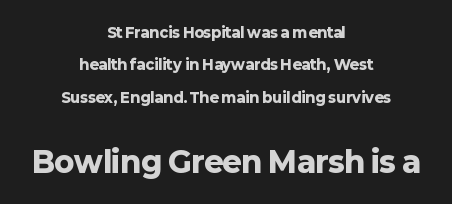
{"serif": "no", "italic": "no", "bold": "yes", "weight": "heavy", "width": "normal", "stroke_contrast": "low", "x_height": "medium", "monospaced": "no", "underline": "no", "align": "center", "line_spacing": "loose", "line_spacing_ratio": 2.31, "letter_spacing": "normal", "letter_spacing_em": 0.0, "larger_block": "second", "size_ratio": 2.07, "glyph_px": 29}
